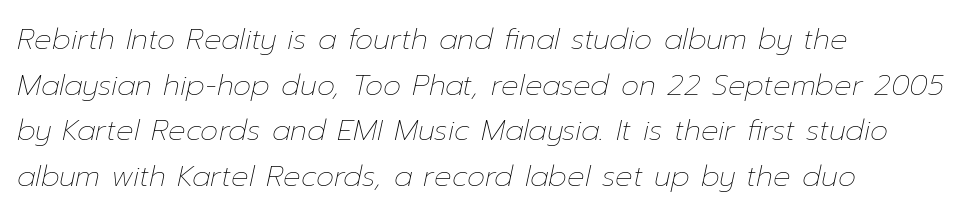
The image shows 29 px thin type, italic (leaning right); set left-aligned, normal line spacing (1.57x), normal letter spacing, not underlined; low stroke contrast and a medium x-height.
